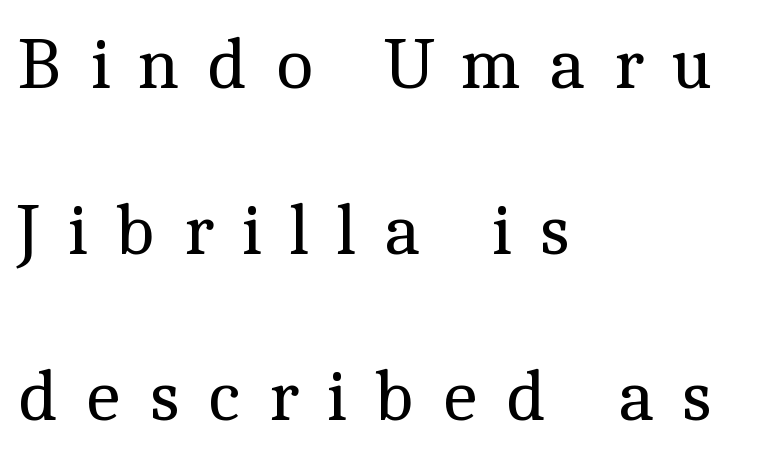
Stem width sits at or under what a default text font uses. Caption: multi-line text, flush left, ragged right. Clear beneath every line of the passage. Posture: straight, roman, zero tilt. You could fit nearly another row in the gap between these rows. You could not count columns in this text — the font is proportionally spaced.
